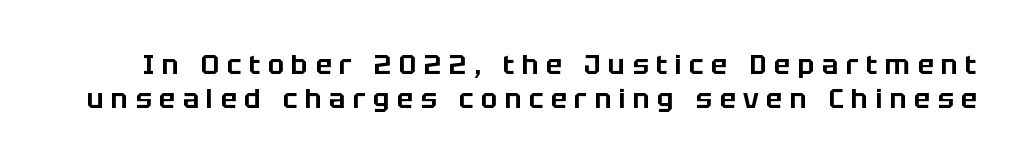
Q: Is the text italic (slanted)? A: No, it is upright.
Q: Is the text underlined? A: No.
Q: Is the spacing between letters normal or unusually wide? A: Unusually wide.
Q: Is the spacing between lines tight, normal or loose? A: Normal.
